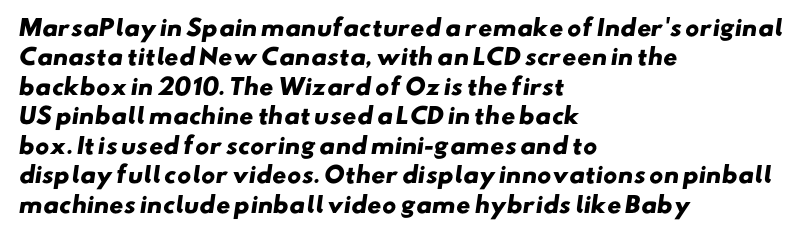
Q: Is the text bold? A: Yes.
Q: Is the text underlined? A: No.
Q: How is the paragraph aligned? A: Left-aligned.
Q: Is the spacing between letters normal or unusually wide? A: Normal.
Q: Is the spacing between lines tight, normal or loose? A: Normal.
